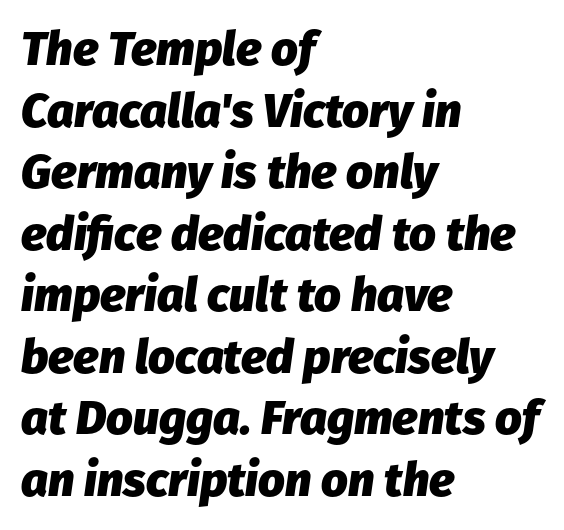
The image shows 47 px heavy type, italic (leaning right); set left-aligned, normal line spacing (1.31x), normal letter spacing, not underlined; low stroke contrast and a medium x-height.
